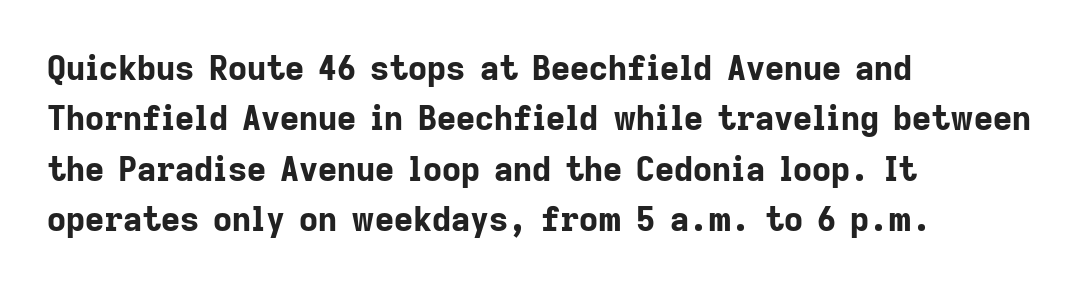
Tracking value appears to be zero — textbook default spacing. The rendering uses a moderate line-height, typical for paragraphs. This is the regular roman posture of the typeface. Nobody drew a line under any word here. Here the designer chose a conventional face with non-uniform glyph widths.
